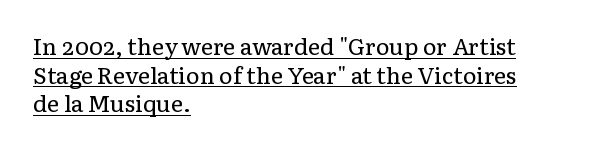
Between one letter and the next there's only the usual sliver of space. Leftover space on each line is placed entirely after the last word. The letters stand upright; this is a roman face. No heavy texture on the line: the type isn't bold. Underline: present.
